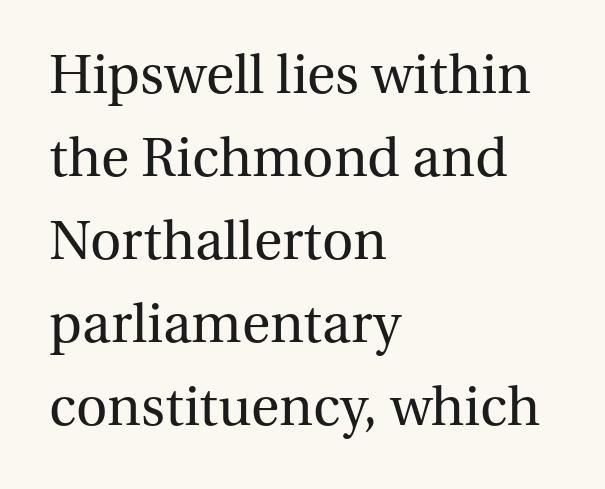
{"serif": "yes", "italic": "no", "bold": "no", "weight": "regular", "width": "normal", "stroke_contrast": "medium", "x_height": "medium", "monospaced": "no", "underline": "no", "align": "left", "line_spacing": "normal", "line_spacing_ratio": 1.43, "letter_spacing": "normal", "letter_spacing_em": 0.0, "glyph_px": 58}
